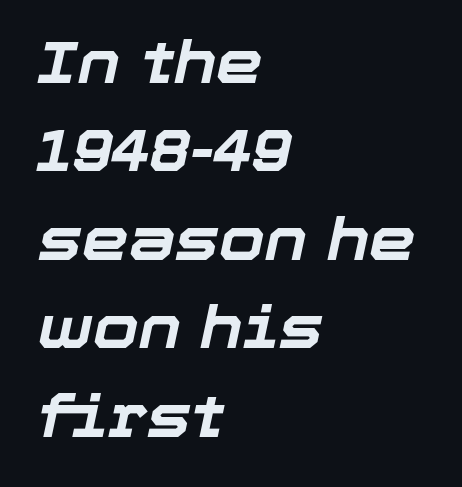
Emphasis by weight is at full strength: bold. Regarding leading, the lines here are spaced in the standard way. Compared with ordinary roman type, these characters are visibly tilted. Looks like regular typesetting: each glyph gets only the width it needs.
